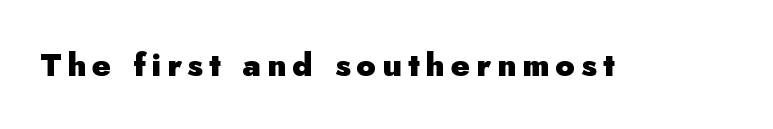
{"serif": "no", "italic": "no", "bold": "yes", "weight": "heavy", "width": "normal", "stroke_contrast": "low", "x_height": "small", "monospaced": "no", "underline": "no", "glyph_px": 32}
